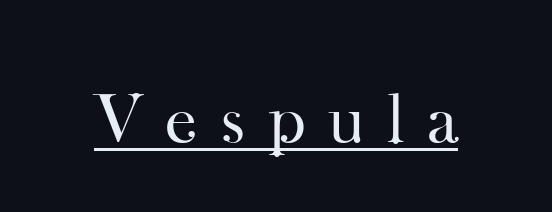
Unlike a clean sans, this face finishes its strokes with serifs. The rendering inserts visible extra space after every character. Here the designer chose a conventional face with non-uniform glyph widths. The font's upright variant was chosen for this text.
